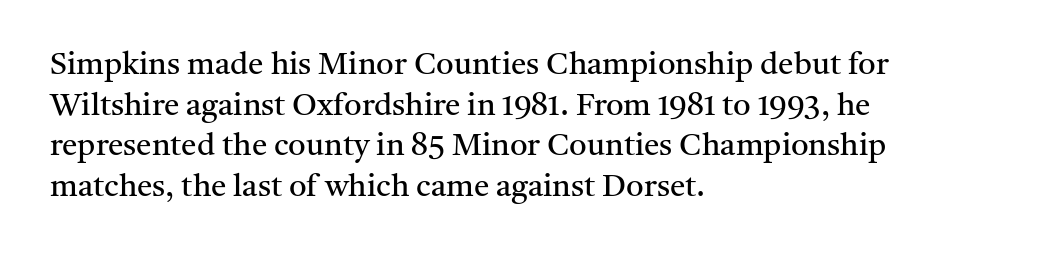
Q: Is the text bold? A: No.
Q: Is the text italic (slanted)? A: No, it is upright.
Q: Is the typeface a serif or a sans-serif typeface? A: Serif.
Q: Is the text underlined? A: No.
Q: How is the paragraph aligned? A: Left-aligned.
Q: Is the spacing between letters normal or unusually wide? A: Normal.
Q: Is the spacing between lines tight, normal or loose? A: Normal.
Q: Width (condensed, normal, or wide)? A: Normal.
Q: Stroke contrast? A: Medium.
Q: x-height? A: Medium.
Q: Monospaced? A: No.
